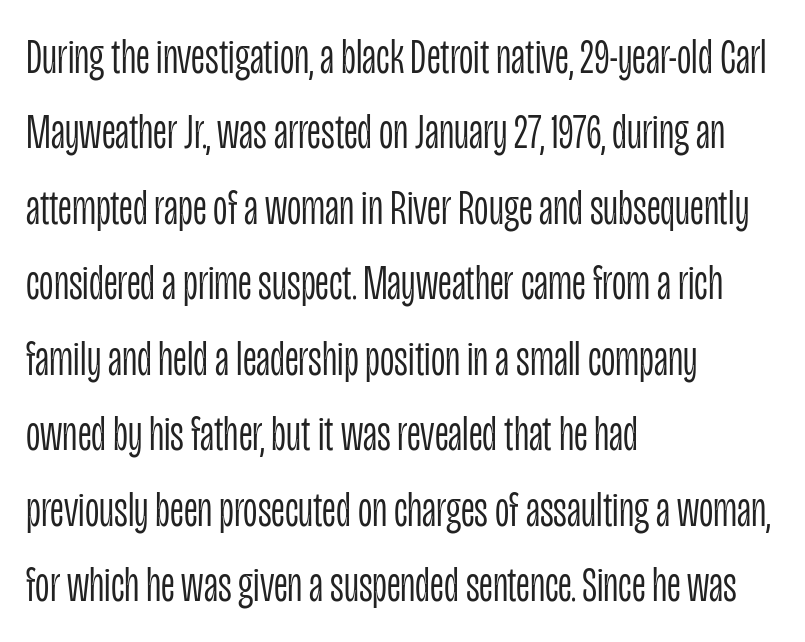
{"serif": "no", "italic": "no", "bold": "no", "weight": "light", "width": "condensed", "stroke_contrast": "low", "x_height": "large", "monospaced": "no", "underline": "no", "align": "left", "line_spacing": "normal", "line_spacing_ratio": 1.51, "letter_spacing": "normal", "letter_spacing_em": 0.0, "glyph_px": 50}
